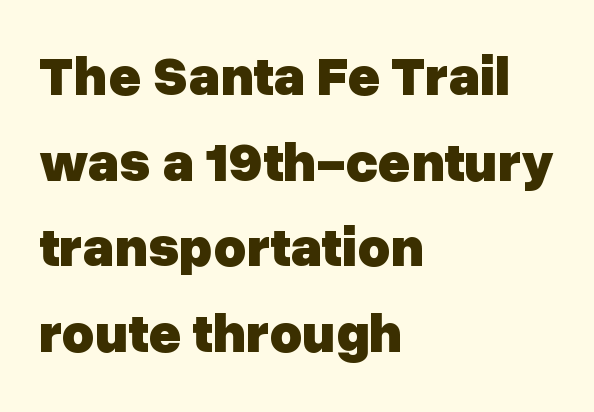
These lines keep a tight, regular rhythm from letter to letter. Caption: multi-line text, flush left, ragged right. Does the type have serifs? No, each stem ends abruptly. Every stem runs plumb, perpendicular to the baseline. Rows of type keep a routine distance in the vertical direction.
